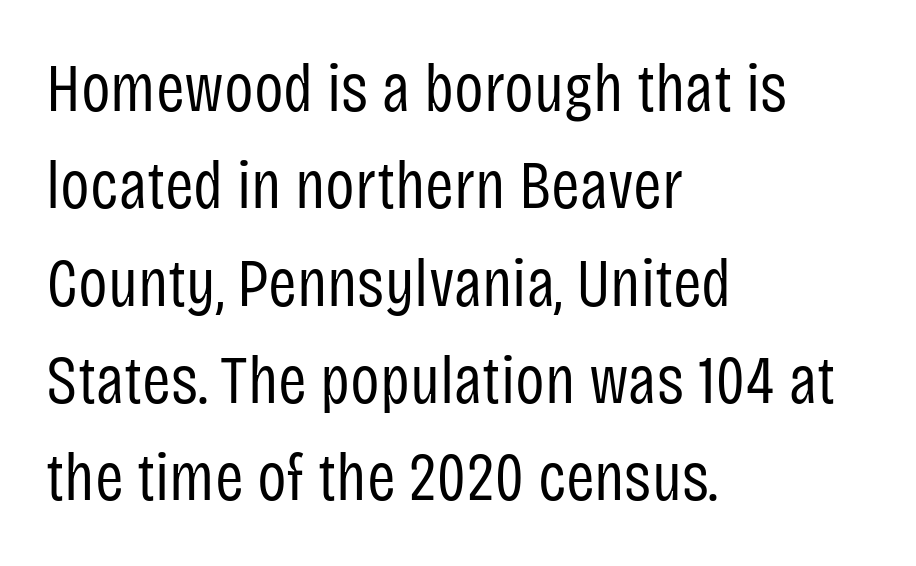
Q: Is the text bold? A: No.
Q: Is the text italic (slanted)? A: No, it is upright.
Q: Is the typeface a serif or a sans-serif typeface? A: Sans-serif.
Q: Is the text underlined? A: No.
Q: How is the paragraph aligned? A: Left-aligned.
Q: Is the spacing between letters normal or unusually wide? A: Normal.
Q: Is the spacing between lines tight, normal or loose? A: Normal.
Q: Width (condensed, normal, or wide)? A: Condensed.
Q: Stroke contrast? A: Low.
Q: x-height? A: Large.
Q: Monospaced? A: No.
